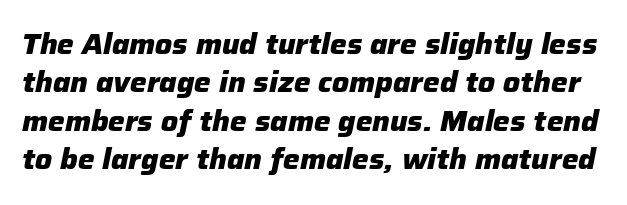
Q: Is the text bold? A: Yes.
Q: Is the text italic (slanted)? A: Yes, it leans right by about 12 degrees.
Q: Is the text underlined? A: No.
Q: Is the spacing between letters normal or unusually wide? A: Normal.
Q: Is the spacing between lines tight, normal or loose? A: Normal.
Q: Width (condensed, normal, or wide)? A: Normal.
Q: Stroke contrast? A: Low.
Q: x-height? A: Medium.
Q: Monospaced? A: No.
